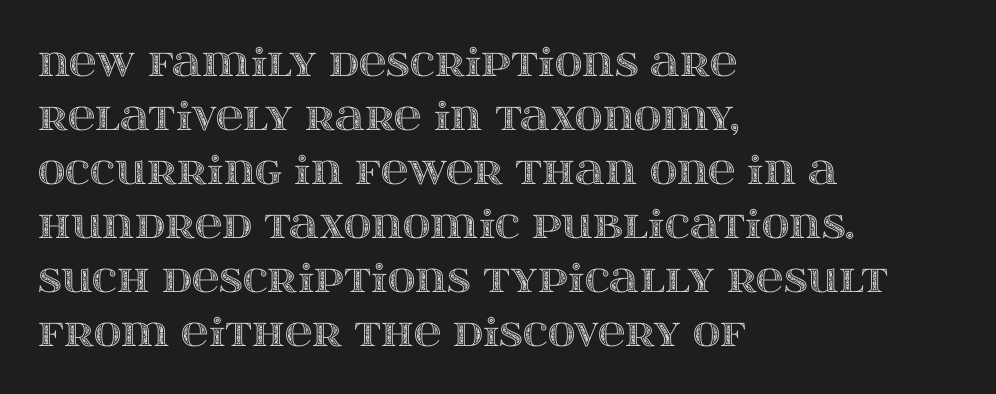
{"italic": "no", "width": "wide", "x_height": "large", "monospaced": "no", "underline": "no", "align": "left", "line_spacing": "normal", "line_spacing_ratio": 1.42, "letter_spacing": "normal", "letter_spacing_em": 0.0, "glyph_px": 38}
